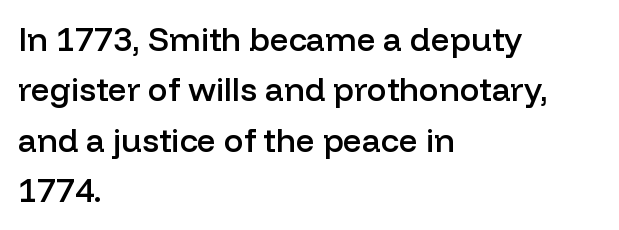
{"serif": "no", "italic": "no", "bold": "semi", "weight": "semibold", "width": "normal", "stroke_contrast": "low", "x_height": "medium", "monospaced": "no", "underline": "no", "align": "left", "line_spacing": "normal", "line_spacing_ratio": 1.53, "letter_spacing": "normal", "letter_spacing_em": 0.0, "glyph_px": 33}
